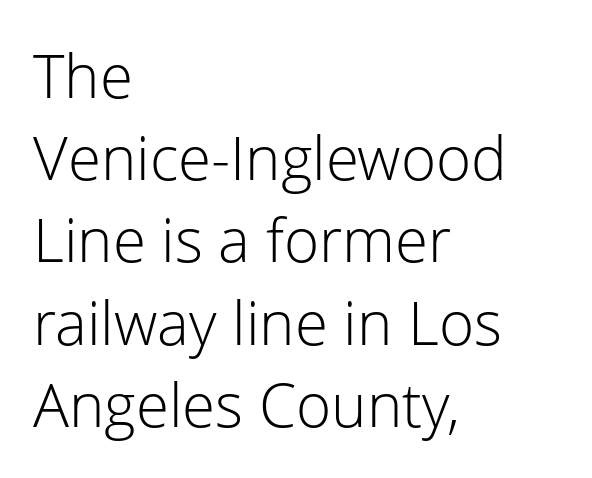
Are there feet on the stems? There aren't — it's a sans. Glyph-to-glyph distance matches everyday printed text. Varying glyph widths throughout — classic text-font behaviour. Vertical spacing — default. Layout note: lines flush left.
